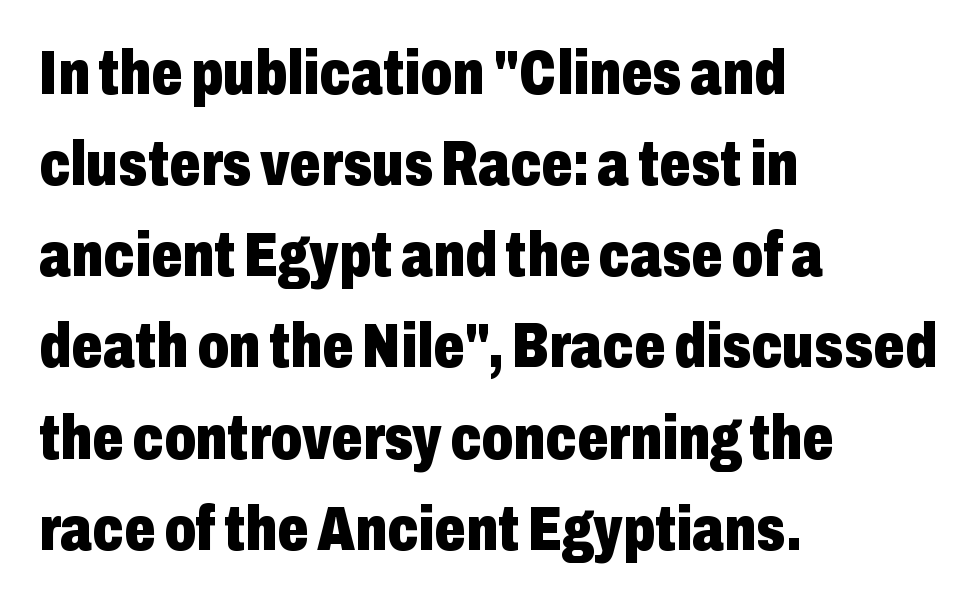
{"serif": "no", "italic": "no", "bold": "yes", "weight": "heavy", "width": "condensed", "stroke_contrast": "low", "x_height": "medium", "monospaced": "no", "underline": "no", "align": "left", "line_spacing": "normal", "line_spacing_ratio": 1.47, "letter_spacing": "normal", "letter_spacing_em": 0.0, "glyph_px": 62}
